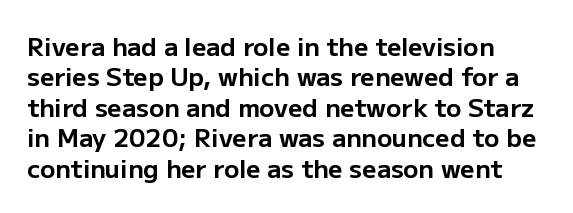
Each line starts at the same left margin while the right side varies. Words appear dense and cohesive because spacing is normal. What weight is shown? A full bold with thick strokes. Nope, not italic — everything's standing straight.
